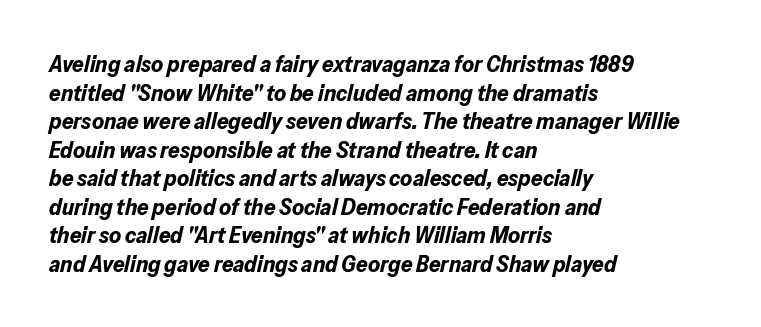
The image shows 23 px bold type, italic (leaning right); set left-aligned, line spacing 1.24x, normal letter spacing, not underlined.
